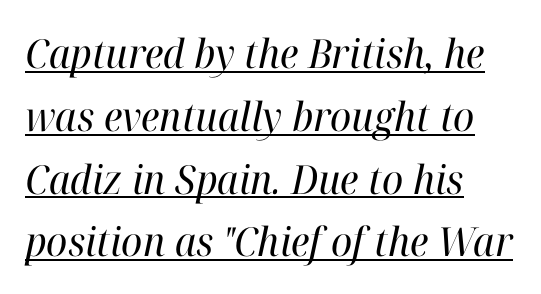
The image shows 40 px regular-weight serif type, italic (leaning right); set left-aligned, normal line spacing (1.57x), normal letter spacing, underlined; high stroke contrast and a medium x-height.
